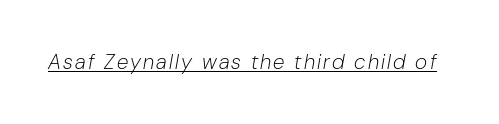
Emphasis-style slanted type is in use. Stems and bowls with no extra thickness — not bold. Every word sits above its own underline.
